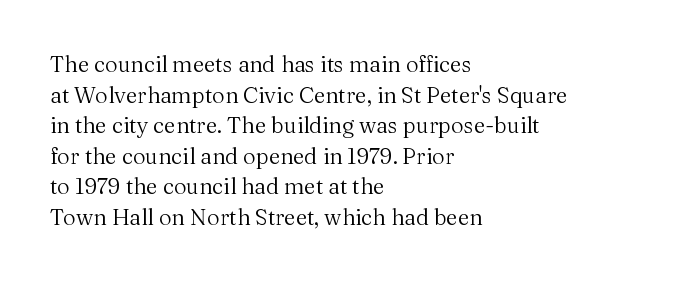
Here the glyphs are tracked normally, forming tight word shapes. This sample keeps an unexceptional amount of space between lines. Every character sits straight up, as roman type does. Each stroke keeps to a modest, everyday thickness or less. This rendering uses left alignment, leaving the right contour irregular. Descenders are the only things crossing below the line.
